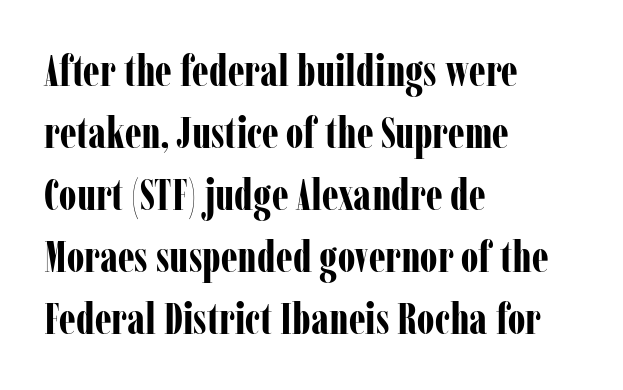
{"serif": "yes", "italic": "no", "bold": "yes", "weight": "bold", "width": "condensed", "stroke_contrast": "low", "x_height": "medium", "monospaced": "no", "underline": "no", "align": "left", "line_spacing": "normal", "line_spacing_ratio": 1.41, "letter_spacing": "normal", "letter_spacing_em": 0.0, "glyph_px": 44}
